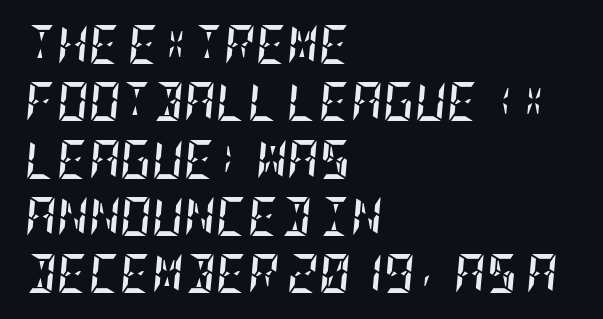
Look at the stroke-to-counter ratio: heavy, a bold. The designer left line spacing at the default. The passage shown leans; its letterforms are oblique. Lines of text with bare space underneath. Glyph-to-glyph distance matches everyday printed text. Horizontally, the lines are justified to the leading edge only.
